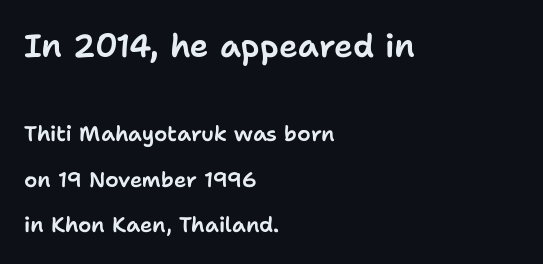
{"serif": "no", "italic": "no", "width": "normal", "stroke_contrast": "low", "x_height": "medium", "monospaced": "no", "underline": "no", "align": "left", "line_spacing": "loose", "line_spacing_ratio": 2.17, "letter_spacing": "normal", "letter_spacing_em": 0.0, "larger_block": "first", "size_ratio": 1.52, "glyph_px": 32}
